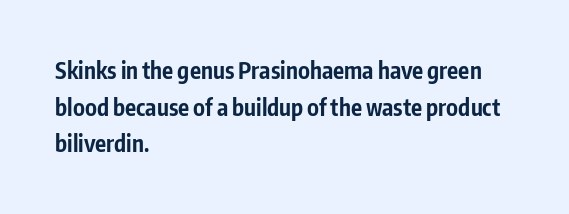
Visually the block forms a straight wall on the left and a jagged coastline on the right. The letters are bold, with thick, heavy strokes. The gap between lines stays unmarked. This sample keeps an unexceptional amount of space between lines. The horizontal fit of the characters is conventional and even. Vertical strokes here are truly vertical.
